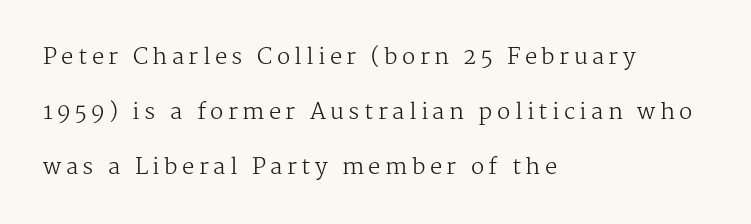
Q: Is the text bold? A: No.
Q: Is the text italic (slanted)? A: No, it is upright.
Q: Is the text underlined? A: No.
Q: How is the paragraph aligned? A: Left-aligned.
Q: Is the spacing between letters normal or unusually wide? A: Unusually wide.
Q: Is the spacing between lines tight, normal or loose? A: Loose.
